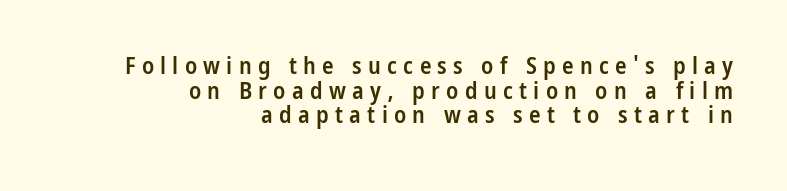
In terms of posture, this sample is upright. Leading is clearly below the norm, producing a dense column. Clear beneath every line of the passage. Does extra space separate the letters? Yes, quite a lot of it.
